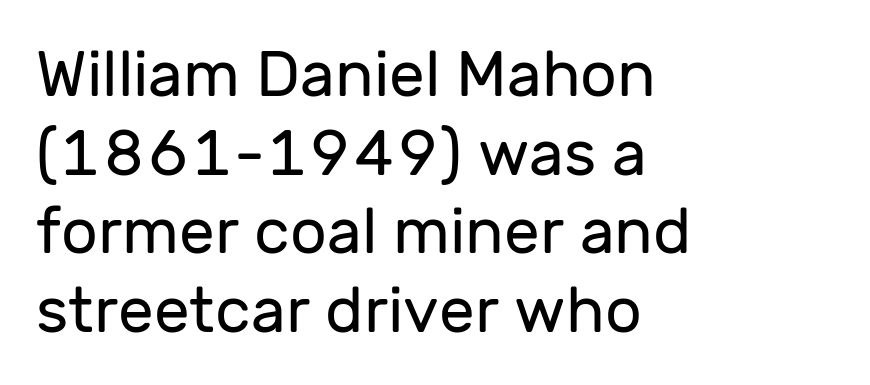
Q: Is the text bold? A: No.
Q: Is the text italic (slanted)? A: No, it is upright.
Q: Is the typeface a serif or a sans-serif typeface? A: Sans-serif.
Q: Is the text underlined? A: No.
Q: How is the paragraph aligned? A: Left-aligned.
Q: Is the spacing between letters normal or unusually wide? A: Normal.
Q: Width (condensed, normal, or wide)? A: Normal.
Q: Stroke contrast? A: Low.
Q: x-height? A: Medium.
Q: Monospaced? A: No.
